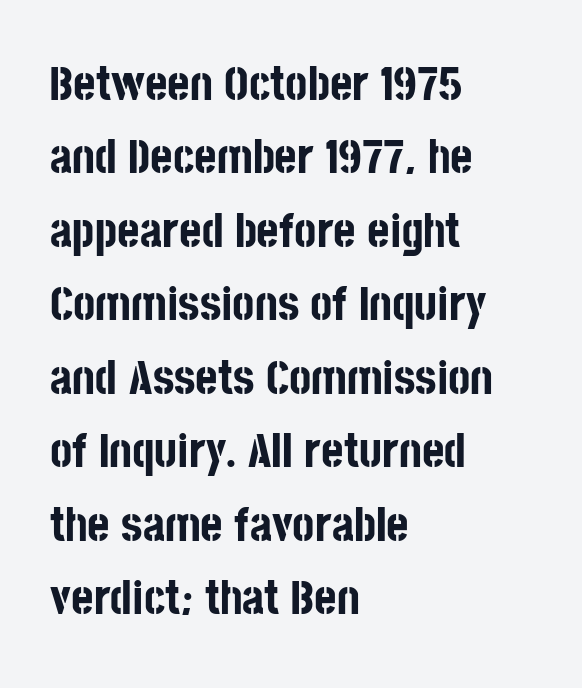
{"serif": "no", "italic": "no", "bold": "yes", "weight": "bold", "width": "condensed", "stroke_contrast": "low", "x_height": "large", "monospaced": "no", "underline": "no", "align": "left", "line_spacing": "normal", "line_spacing_ratio": 1.53, "letter_spacing": "normal", "letter_spacing_em": 0.0, "glyph_px": 48}
